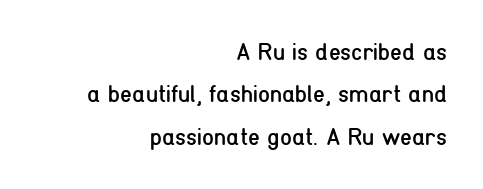
Q: Is the text bold? A: No.
Q: Is the text italic (slanted)? A: No, it is upright.
Q: Is the text underlined? A: No.
Q: How is the paragraph aligned? A: Right-aligned.
Q: Is the spacing between letters normal or unusually wide? A: Normal.
